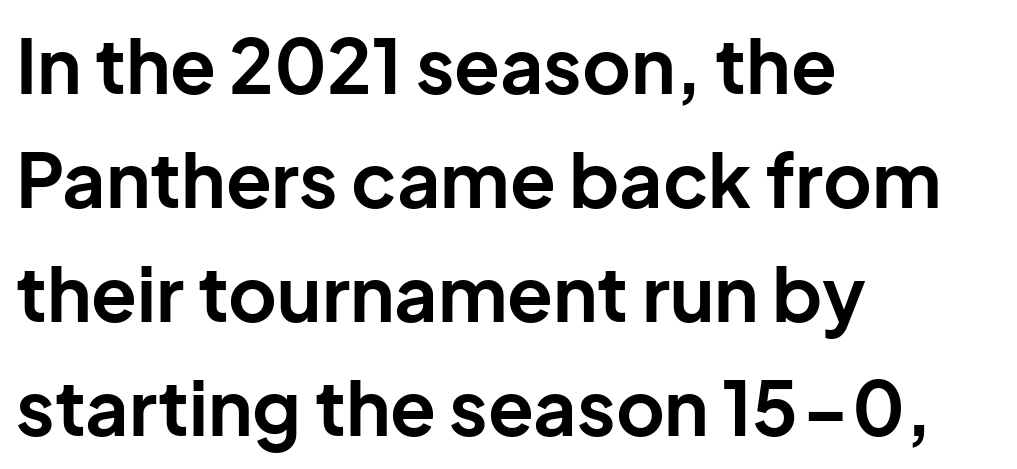
The image shows 75 px bold sans-serif type, upright; set left-aligned, normal line spacing (1.52x), normal letter spacing, not underlined; low stroke contrast and a medium x-height.
